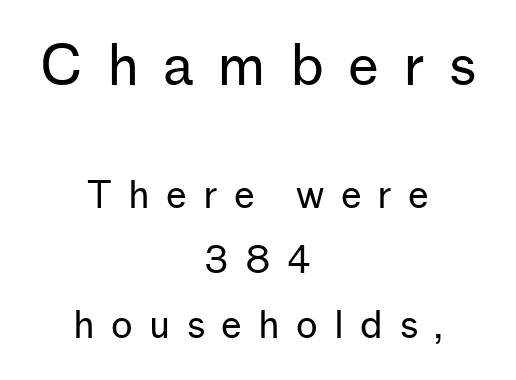
{"serif": "no", "italic": "no", "bold": "no", "weight": "regular", "width": "normal", "stroke_contrast": "low", "x_height": "medium", "monospaced": "no", "underline": "no", "align": "center", "line_spacing_ratio": 1.75, "letter_spacing": "wide", "letter_spacing_em": 0.44, "larger_block": "first", "size_ratio": 1.49, "glyph_px": 55}
